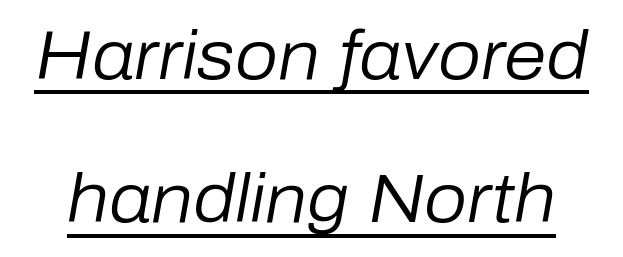
Counters stay open thanks to moderate or lighter strokes. The passage shown leans; its letterforms are oblique. You could not count columns in this text — the font is proportionally spaced. What's the leading like? Stretched, with rows far apart.
